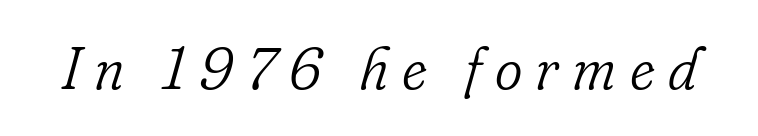
The image shows 59 px light serif type, italic (leaning right); set unusually wide letter spacing (+0.23 em), not underlined; low stroke contrast and a small x-height.
